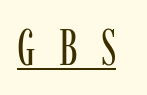
Looks like regular typesetting: each glyph gets only the width it needs. Ordinary non-slanted type is in use. The words here are underlined. Spacing between characters has been opened up far beyond the box default. Unlike a clean sans, this face finishes its strokes with serifs.
